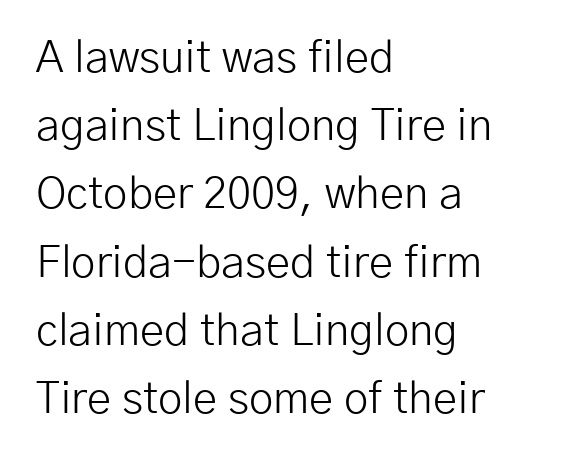
This reads as an unemphasized weight, regular at the heaviest. Posture: straight, roman, zero tilt. The face used here is proportionally spaced, like ordinary book or web type. Just letters on the line, the space beneath them empty.
